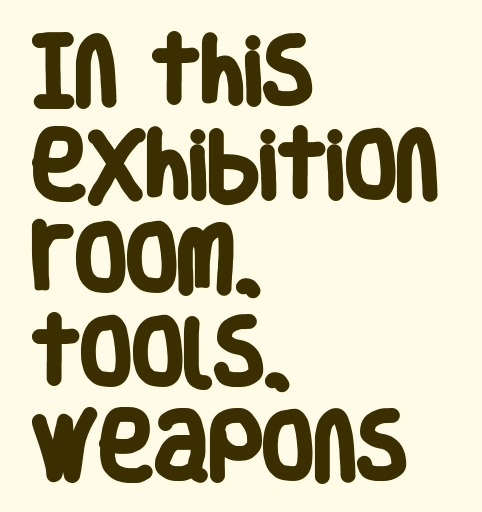
{"serif": "no", "bold": "yes", "weight": "heavy", "width": "condensed", "stroke_contrast": "low", "x_height": "large", "monospaced": "no", "underline": "no", "align": "left", "line_spacing": "normal", "line_spacing_ratio": 1.25, "letter_spacing": "normal", "letter_spacing_em": 0.0, "glyph_px": 75}
